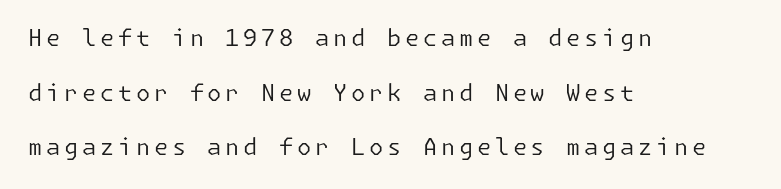
{"italic": "no", "bold": "no", "underline": "no", "align": "left", "line_spacing": "loose", "line_spacing_ratio": 2.38, "glyph_px": 23}
